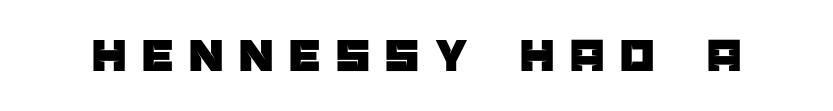
Q: Is the text italic (slanted)? A: No, it is upright.
Q: Is the typeface a serif or a sans-serif typeface? A: Sans-serif.
Q: Is the text underlined? A: No.
Q: Is the spacing between letters normal or unusually wide? A: Unusually wide.
Q: Width (condensed, normal, or wide)? A: Normal.
Q: Stroke contrast? A: Low.
Q: x-height? A: Large.
Q: Monospaced? A: No.
